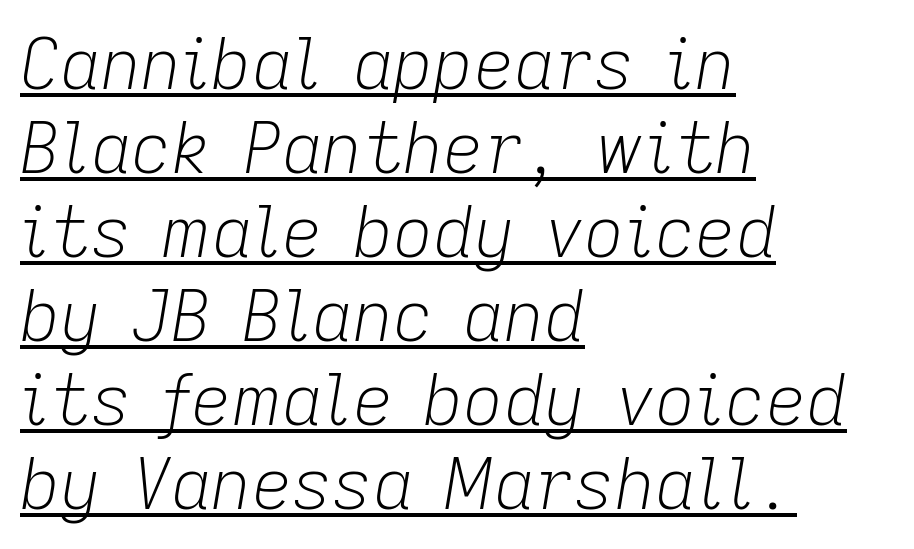
The passage is arranged the way most books set body copy — flush left. Is the letter spacing exaggerated? No — it looks like the ordinary default. Slant detected: the letters are inclined. You could not count columns in this text — the font is proportionally spaced. Weight class: somewhere from thin through regular.
